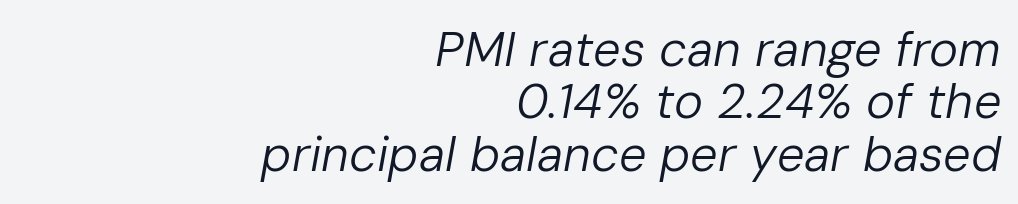
{"italic": "yes", "lean": "right", "slant_degrees": 10, "bold": "no", "weight": "regular", "width": "normal", "stroke_contrast": "low", "x_height": "medium", "monospaced": "no", "underline": "no", "align": "right", "line_spacing": "tight", "line_spacing_ratio": 1.07, "letter_spacing": "normal", "letter_spacing_em": 0.0, "glyph_px": 49}
